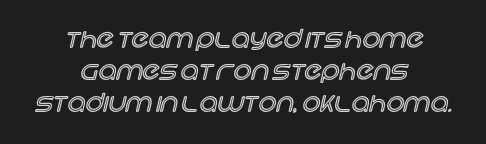
This rendering features lettering with no underline. Neither beginnings nor endings align; midpoints do. The leading is moderate, giving the passage an even texture.
